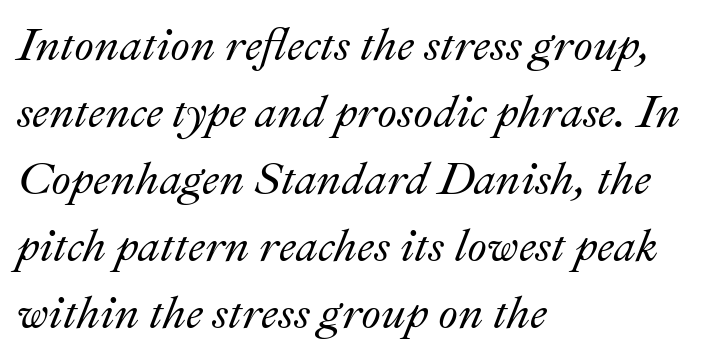
The block of text has a typical density, with ordinary space between rows. The passage is arranged the way most books set body copy — flush left. Descenders are the only things crossing below the line. Look at the tracking — it's just the regular setting, nothing added. A typesetter would call this proportional, since set widths differ per character.
